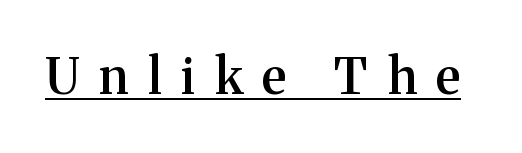
{"serif": "yes", "italic": "no", "bold": "semi", "weight": "semibold", "width": "normal", "stroke_contrast": "medium", "x_height": "medium", "monospaced": "no", "underline": "yes", "letter_spacing": "wide", "letter_spacing_em": 0.4, "glyph_px": 49}
